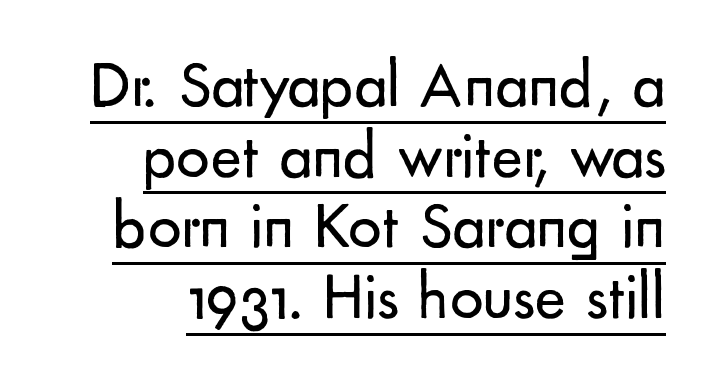
The characters are drawn with everyday or finer stroke widths. The passage shown has conventional tracking throughout. The face used here is proportionally spaced, like ordinary book or web type. A sans-serif font was chosen for this passage.
